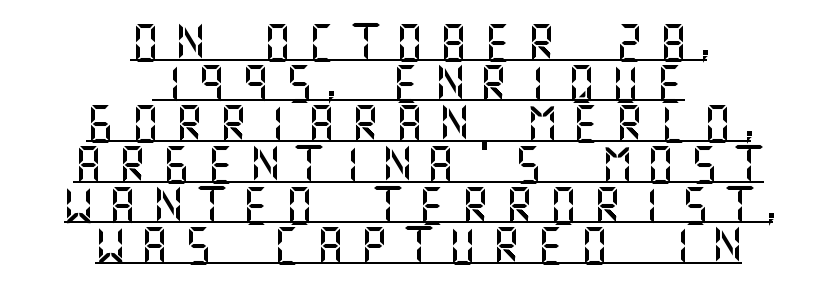
{"serif": "no", "italic": "no", "width": "normal", "stroke_contrast": "medium", "x_height": "large", "underline": "yes", "align": "center", "line_spacing": "tight", "line_spacing_ratio": 1.1, "letter_spacing": "wide", "letter_spacing_em": 0.39, "glyph_px": 37}
